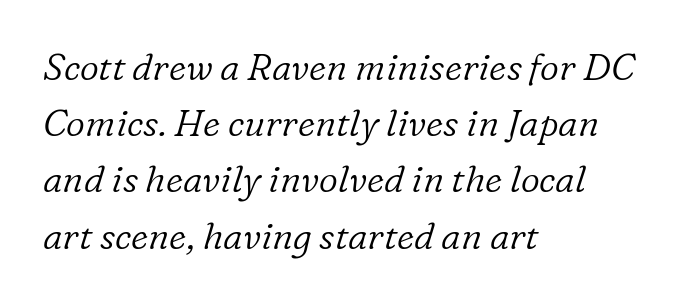
{"serif": "yes", "italic": "yes", "lean": "right", "slant_degrees": 16, "bold": "no", "weight": "light", "width": "normal", "stroke_contrast": "low", "x_height": "medium", "monospaced": "no", "underline": "no", "align": "left", "line_spacing": "normal", "line_spacing_ratio": 1.52, "letter_spacing": "normal", "letter_spacing_em": 0.0, "glyph_px": 37}
